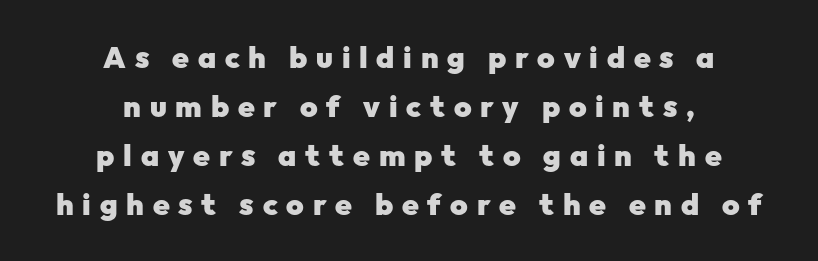
The image shows 30 px heavy sans-serif type, upright; set centered, normal line spacing (1.63x), unusually wide letter spacing (+0.29 em), not underlined; low stroke contrast and a medium x-height.
